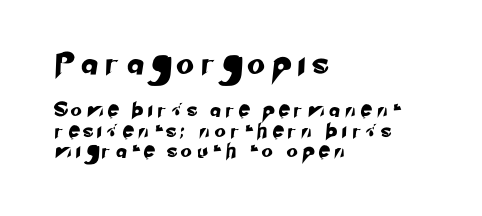
Q: Is the text underlined? A: No.
Q: How is the paragraph aligned? A: Left-aligned.
Q: Is the spacing between letters normal or unusually wide? A: Unusually wide.
Q: Is the spacing between lines tight, normal or loose? A: Normal.
Q: Which block of text is set in a larger size, the first (top) or the second (bottom)? A: The first (top) one.
